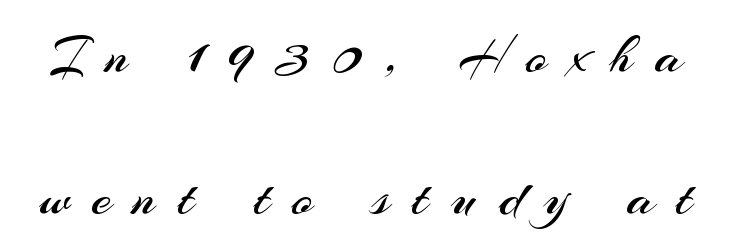
{"serif": "no", "bold": "no", "weight": "regular", "width": "normal", "stroke_contrast": "medium", "x_height": "small", "monospaced": "no", "underline": "no", "line_spacing": "loose", "line_spacing_ratio": 2.49, "letter_spacing": "wide", "letter_spacing_em": 0.39, "glyph_px": 57}
